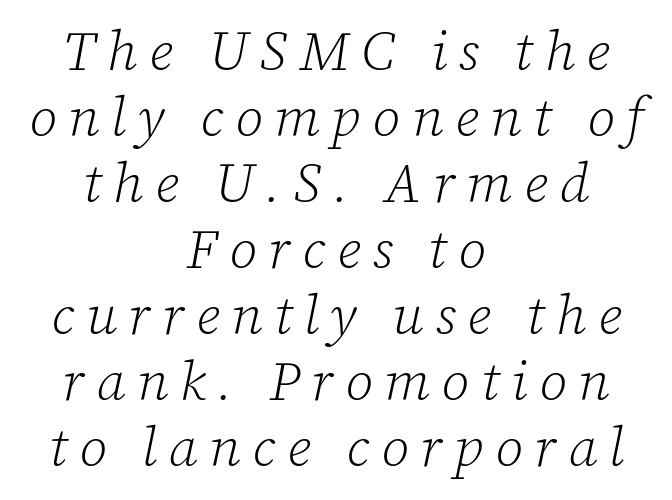
The font family rendered here belongs to the serif group. This rendering widens character spacing well past its baseline value. Is the type slanted? Yes — the strokes lean at a clear angle. This rendering features lettering with no underline. Character widths vary here, with narrow letters taking less room than wide ones.
